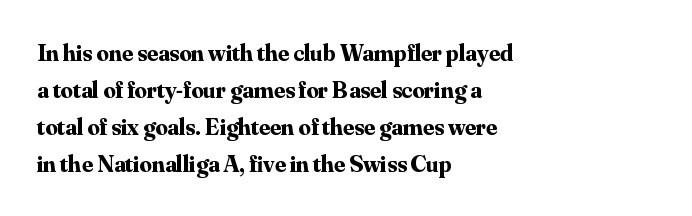
The image shows 24 px bold type, upright; set left-aligned, normal line spacing (1.54x), normal letter spacing, not underlined.
